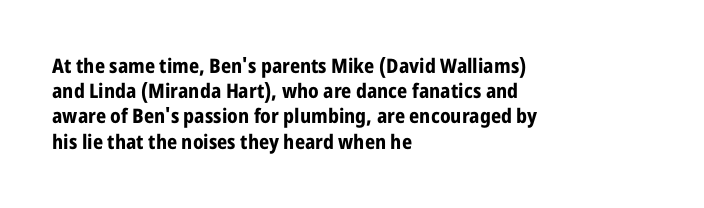
{"italic": "no", "bold": "yes", "underline": "no", "align": "left", "line_spacing": "normal", "line_spacing_ratio": 1.26, "letter_spacing": "normal", "letter_spacing_em": 0.0, "glyph_px": 20}
